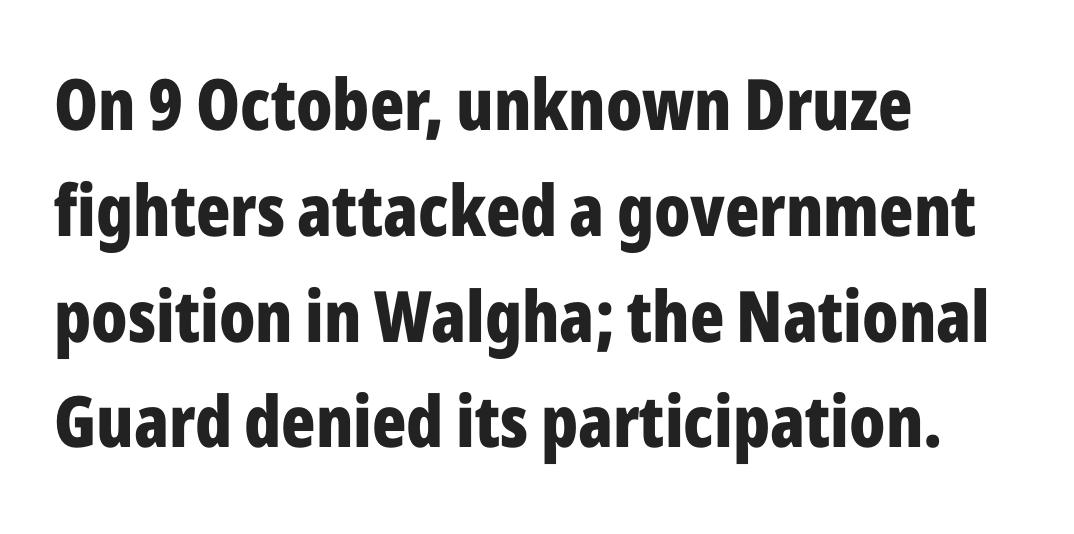
The image shows 71 px bold, condensed sans-serif type, upright; set left-aligned, normal line spacing (1.49x), normal letter spacing, not underlined; low stroke contrast and a medium x-height.
